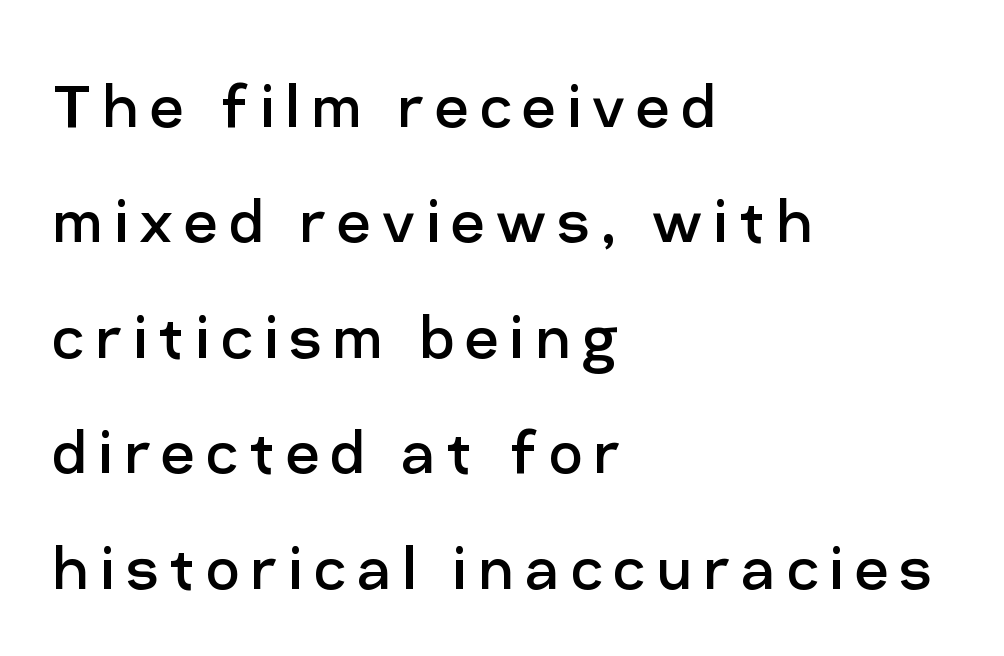
The image shows 74 px regular-weight sans-serif type, upright; set left-aligned, normal line spacing (1.56x), not underlined; low stroke contrast and a medium x-height.
